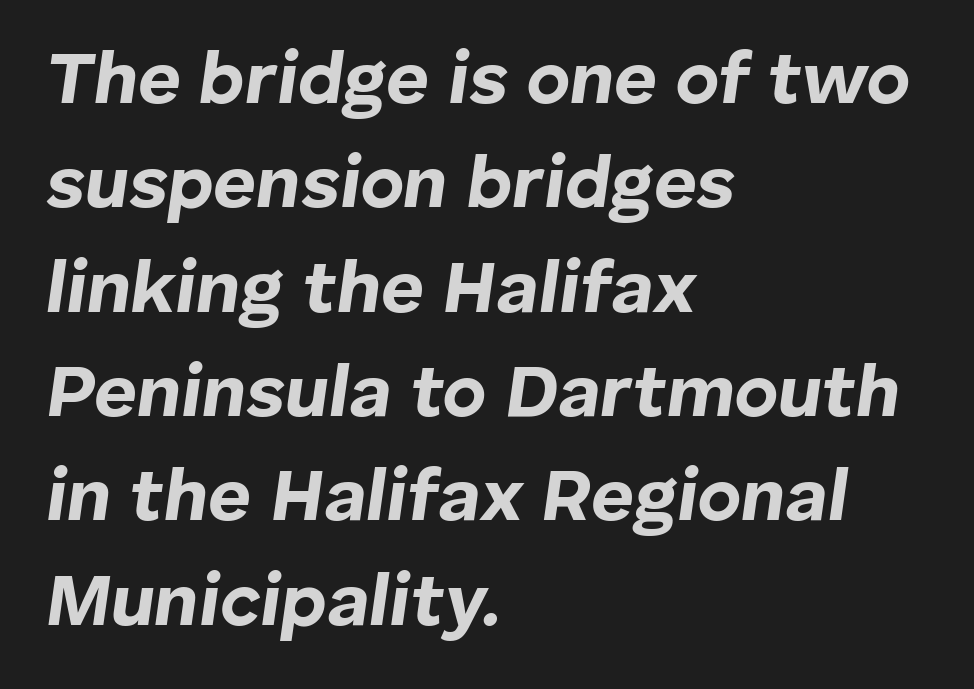
{"italic": "yes", "lean": "right", "slant_degrees": 8, "bold": "yes", "weight": "bold", "width": "normal", "stroke_contrast": "low", "x_height": "medium", "monospaced": "no", "underline": "no", "align": "left", "line_spacing": "normal", "line_spacing_ratio": 1.41, "letter_spacing": "normal", "letter_spacing_em": 0.0, "glyph_px": 74}
